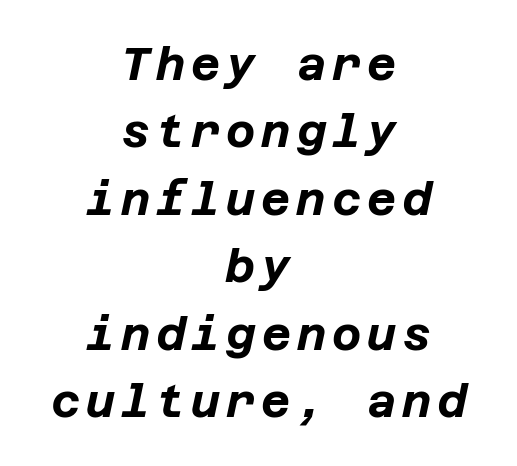
Q: Is the text bold? A: Yes.
Q: Is the text italic (slanted)? A: Yes, it leans right by about 12 degrees.
Q: Is the text underlined? A: No.
Q: How is the paragraph aligned? A: Centered.
Q: Is the spacing between lines tight, normal or loose? A: Normal.
Q: Width (condensed, normal, or wide)? A: Normal.
Q: Stroke contrast? A: Low.
Q: x-height? A: Large.
